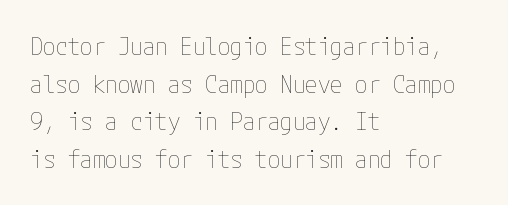
The face used here is rendered with its standard letterfit. Just letters on the line, the space beneath them empty. Caption: face not bold, strokes unweighted. Line spacing here is normal.
